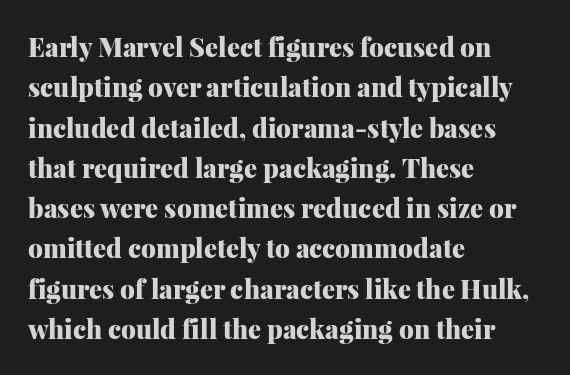
The image shows 26 px bold type, upright; set left-aligned, normal line spacing (1.55x), normal letter spacing, not underlined.
